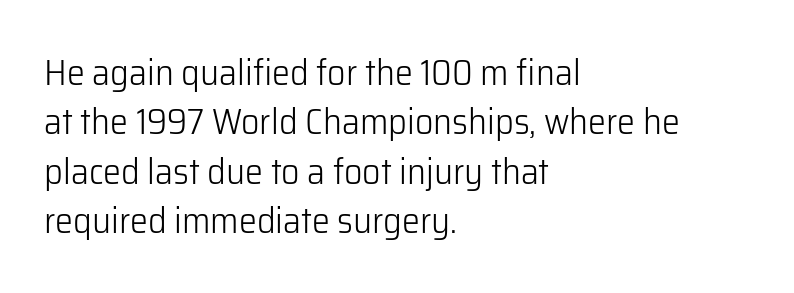
The type sits square on the baseline with zero lean. The glyphs are unaccompanied by any horizontal stroke below them. Summary of weight: not heavy and not bold. Look at the bottom of the vertical strokes: they stop flat, with no serifs. Tracking here is standard; glyphs follow each other at the usual distance.
